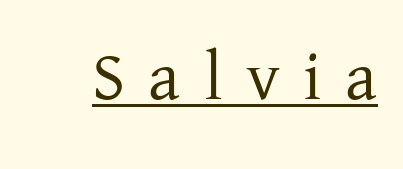
{"serif": "yes", "italic": "no", "bold": "no", "weight": "regular", "width": "normal", "stroke_contrast": "low", "x_height": "medium", "monospaced": "no", "underline": "yes", "letter_spacing": "wide", "letter_spacing_em": 0.34, "glyph_px": 69}
